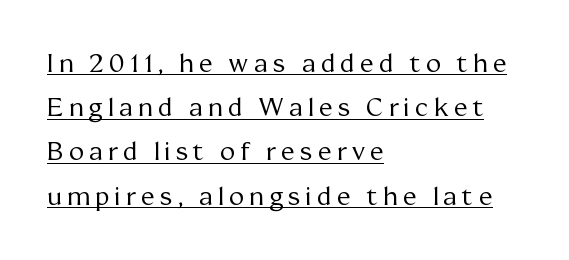
Q: Is the text bold? A: No.
Q: Is the text italic (slanted)? A: No, it is upright.
Q: Is the text underlined? A: Yes.
Q: How is the paragraph aligned? A: Left-aligned.
Q: Is the spacing between letters normal or unusually wide? A: Unusually wide.
